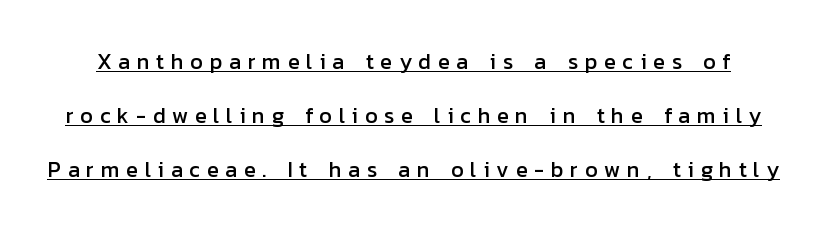
{"italic": "no", "underline": "yes", "line_spacing": "loose", "line_spacing_ratio": 2.45, "letter_spacing": "wide", "letter_spacing_em": 0.3, "glyph_px": 22}
